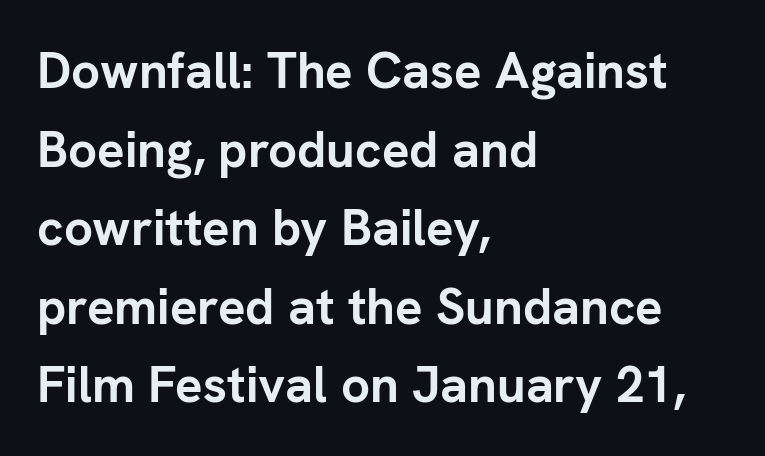
This is roman type, the default non-slanted kind. Caption: multi-line text, flush left, ragged right. Has an underline been added? It has not. You can tell from the bare stems that sans-serif type was used. Summary of vertical rhythm: regular, with standard interline spacing. What weight is shown? A full bold with thick strokes.
